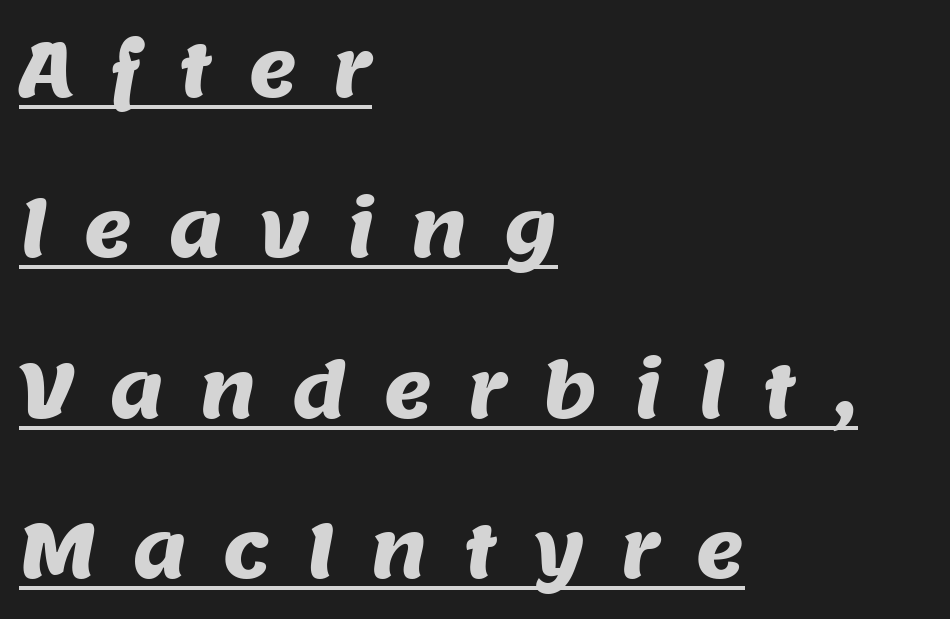
Q: Is the typeface a serif or a sans-serif typeface? A: Sans-serif.
Q: Is the text underlined? A: Yes.
Q: How is the paragraph aligned? A: Left-aligned.
Q: Is the spacing between letters normal or unusually wide? A: Unusually wide.
Q: Is the spacing between lines tight, normal or loose? A: Loose.
Q: Width (condensed, normal, or wide)? A: Normal.
Q: Stroke contrast? A: Medium.
Q: x-height? A: Large.
Q: Monospaced? A: No.
